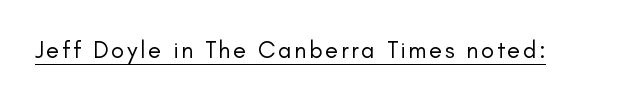
The image shows 24 px text type, upright; set underlined.
